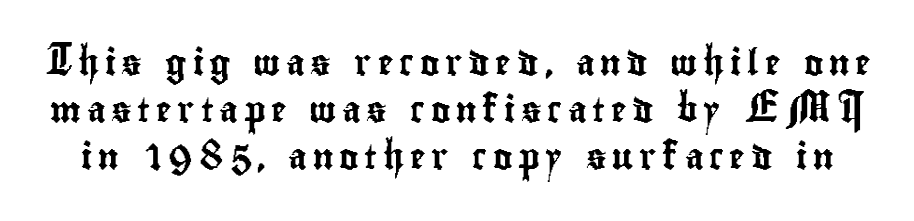
Q: Is the text italic (slanted)? A: No, it is upright.
Q: Is the text underlined? A: No.
Q: Is the spacing between letters normal or unusually wide? A: Unusually wide.
